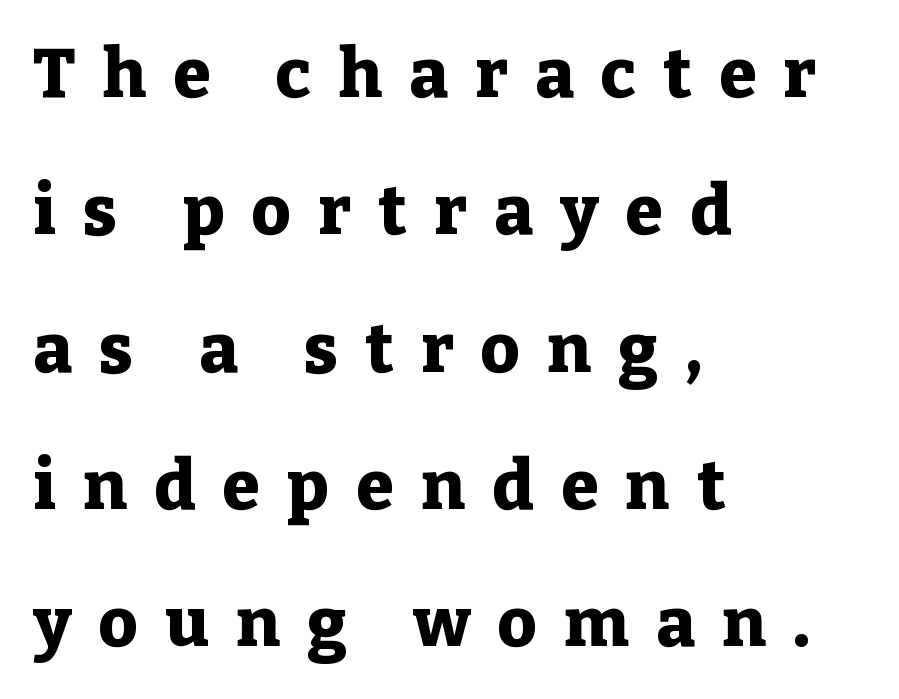
The image shows 68 px heavy serif type, upright; set left-aligned, loose line spacing (2.02x), unusually wide letter spacing (+0.4 em), not underlined; low stroke contrast and a medium x-height.
